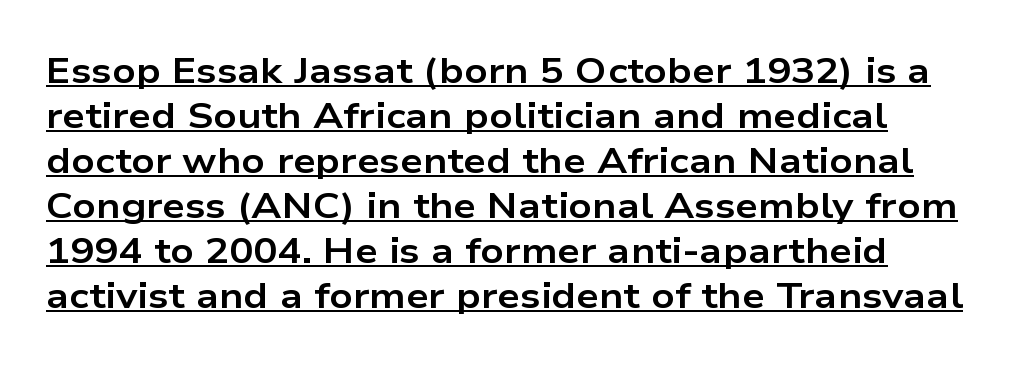
{"serif": "no", "italic": "no", "bold": "yes", "weight": "bold", "width": "wide", "stroke_contrast": "low", "x_height": "medium", "monospaced": "no", "underline": "yes", "align": "left", "line_spacing": "normal", "line_spacing_ratio": 1.25, "letter_spacing": "normal", "letter_spacing_em": 0.0, "glyph_px": 36}
